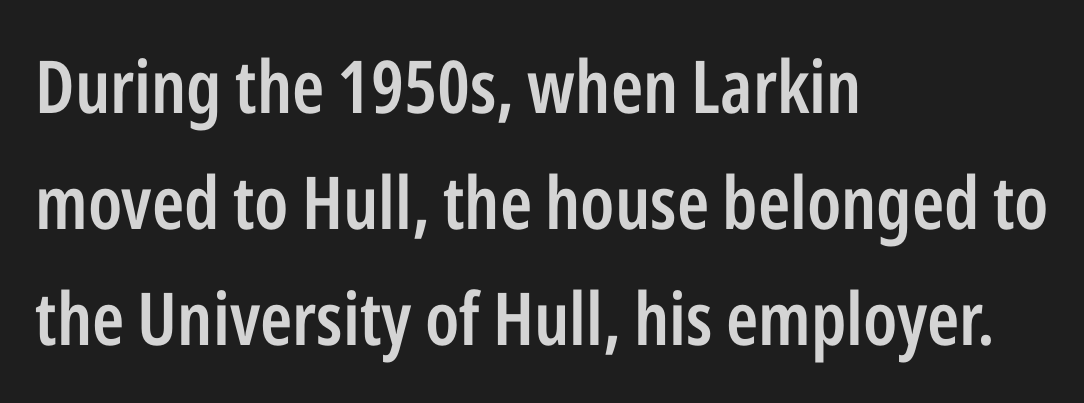
{"serif": "no", "italic": "no", "bold": "semi", "weight": "semibold", "width": "condensed", "stroke_contrast": "low", "x_height": "medium", "monospaced": "no", "underline": "no", "align": "left", "line_spacing": "normal", "line_spacing_ratio": 1.59, "letter_spacing": "normal", "letter_spacing_em": 0.0, "glyph_px": 73}
